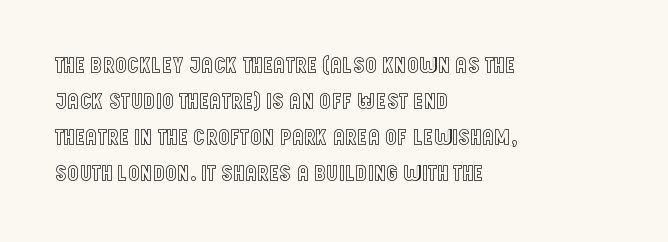
Q: Is the text italic (slanted)? A: No, it is upright.
Q: Is the text underlined? A: No.
Q: How is the paragraph aligned? A: Left-aligned.
Q: Is the spacing between letters normal or unusually wide? A: Normal.
Q: Is the spacing between lines tight, normal or loose? A: Normal.
